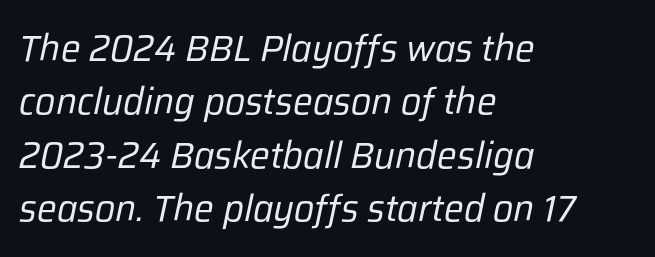
Q: Is the text bold? A: No.
Q: Is the text italic (slanted)? A: Yes, it leans right by about 12 degrees.
Q: Is the text underlined? A: No.
Q: How is the paragraph aligned? A: Left-aligned.
Q: Is the spacing between letters normal or unusually wide? A: Normal.
Q: Is the spacing between lines tight, normal or loose? A: Normal.
Q: Width (condensed, normal, or wide)? A: Normal.
Q: Stroke contrast? A: Low.
Q: x-height? A: Medium.
Q: Monospaced? A: No.
